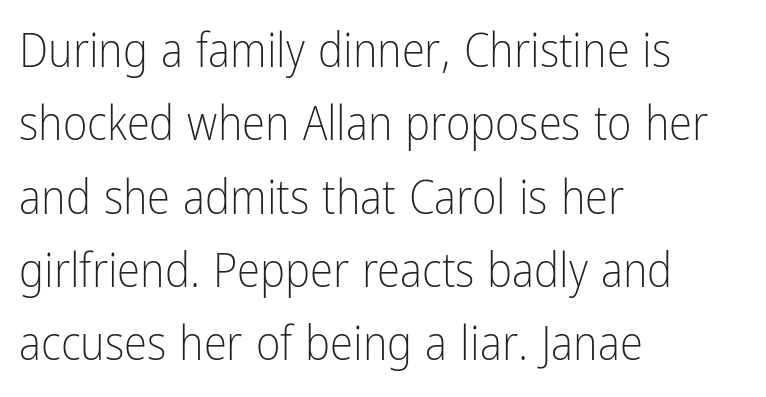
Q: Is the text bold? A: No.
Q: Is the text italic (slanted)? A: No, it is upright.
Q: Is the typeface a serif or a sans-serif typeface? A: Sans-serif.
Q: Is the text underlined? A: No.
Q: How is the paragraph aligned? A: Left-aligned.
Q: Is the spacing between letters normal or unusually wide? A: Normal.
Q: Is the spacing between lines tight, normal or loose? A: Normal.
Q: Width (condensed, normal, or wide)? A: Condensed.
Q: Stroke contrast? A: Low.
Q: x-height? A: Medium.
Q: Monospaced? A: No.
